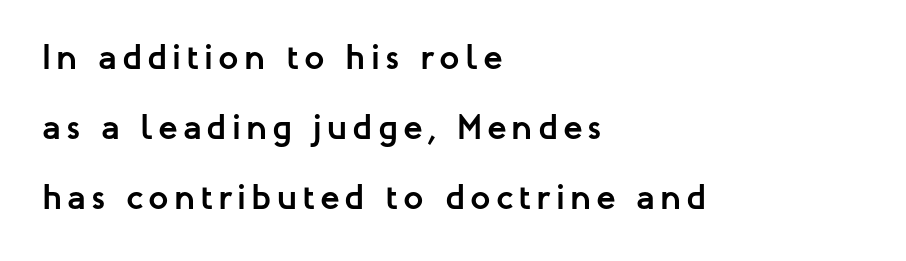
A clean baseline with only descenders dipping below it. Is this a fixed-width face? No — the glyphs have proportional, varying widths. Layout note: lines flush left. In terms of posture, this sample is upright.
